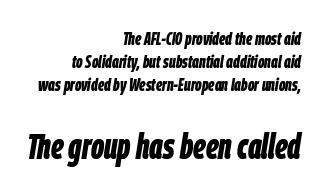
Q: Is the text bold? A: Yes.
Q: Is the text italic (slanted)? A: Yes, it leans right by about 9 degrees.
Q: Is the text underlined? A: No.
Q: How is the paragraph aligned? A: Right-aligned.
Q: Is the spacing between letters normal or unusually wide? A: Normal.
Q: Is the spacing between lines tight, normal or loose? A: Normal.
Q: Which block of text is set in a larger size, the first (top) or the second (bottom)? A: The second (bottom) one.
Q: Width (condensed, normal, or wide)? A: Condensed.
Q: Stroke contrast? A: Low.
Q: x-height? A: Large.
Q: Monospaced? A: No.
